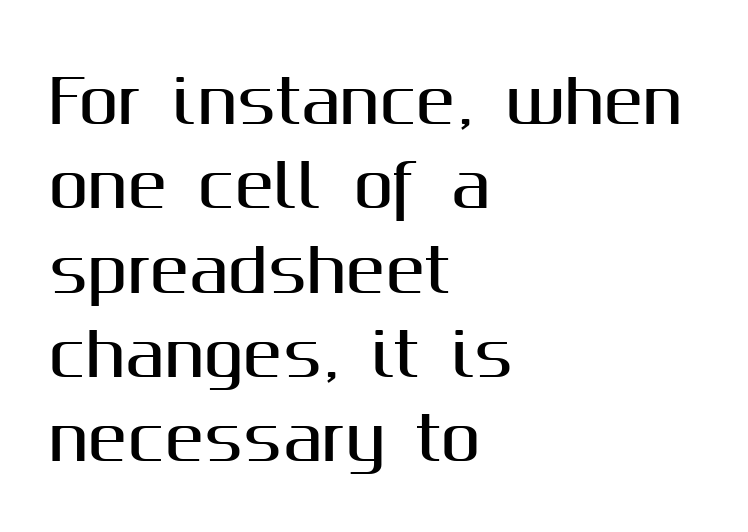
The image shows 59 px sans-serif type, upright; set left-aligned, normal line spacing (1.43x), normal letter spacing, not underlined; medium stroke contrast and a medium x-height.
